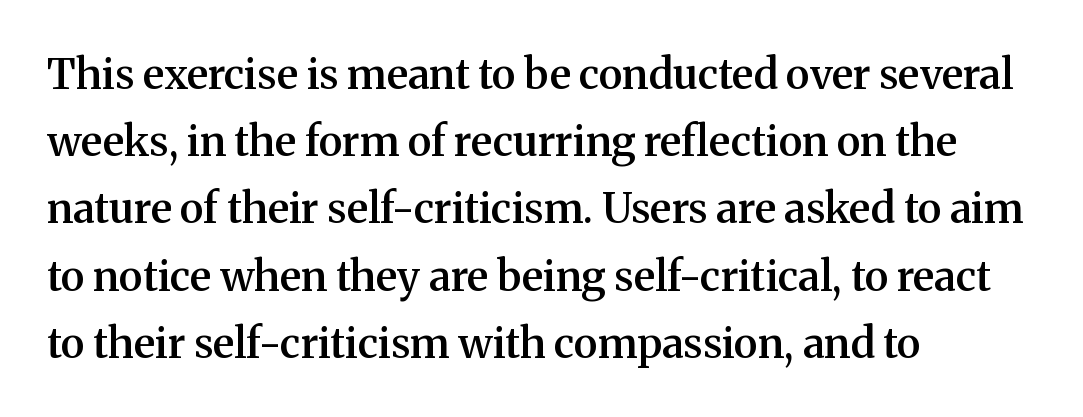
The passage shown is typed in a proportional face where columns would drift. These words are printed semibold, heavier than regular yet not bold. Each letter's strokes conclude with small projecting serifs. The tracking reads as untouched default to a designer's eye. Upright lettering throughout. No word sits above an underline.
